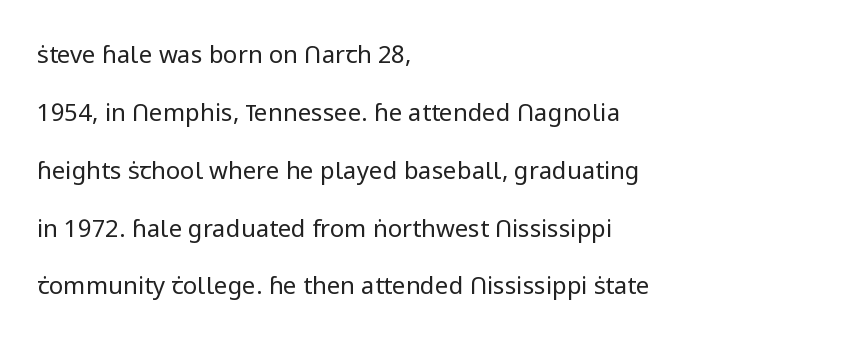
Q: Is the text bold? A: No.
Q: Is the text italic (slanted)? A: No, it is upright.
Q: Is the text underlined? A: No.
Q: How is the paragraph aligned? A: Left-aligned.
Q: Is the spacing between letters normal or unusually wide? A: Normal.
Q: Is the spacing between lines tight, normal or loose? A: Loose.
